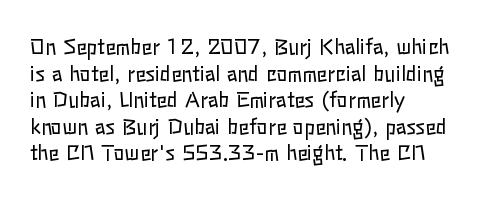
{"italic": "no", "bold": "no", "underline": "no", "align": "left", "line_spacing": "normal", "line_spacing_ratio": 1.33, "letter_spacing": "normal", "letter_spacing_em": 0.0, "glyph_px": 20}
